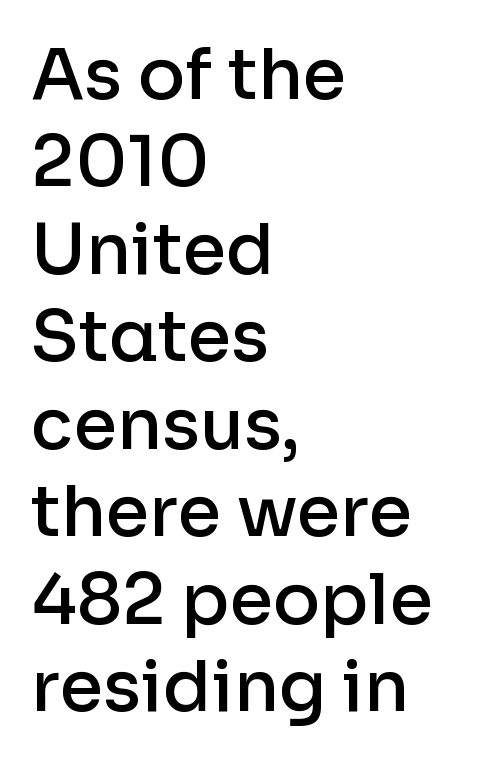
The image shows 70 px semibold sans-serif type, upright; set left-aligned, normal line spacing (1.25x), normal letter spacing, not underlined; low stroke contrast and a medium x-height.
